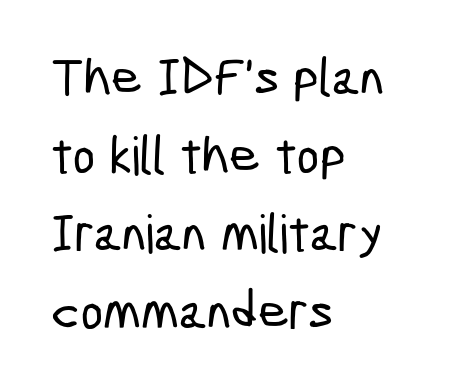
{"serif": "no", "width": "condensed", "stroke_contrast": "low", "x_height": "medium", "monospaced": "no", "underline": "no", "align": "left", "line_spacing": "normal", "line_spacing_ratio": 1.47, "letter_spacing": "normal", "letter_spacing_em": 0.0, "glyph_px": 53}
